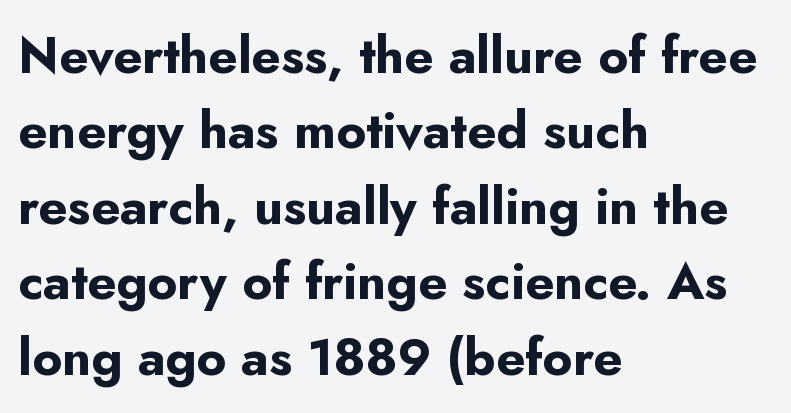
The line texture is even and compact thanks to regular tracking. Every row of glyphs begins at an identical x-position on the left. Compared with typical paragraphs, the rows here are spaced about the same. If you drew a line through each stem, it would be perfectly vertical.
